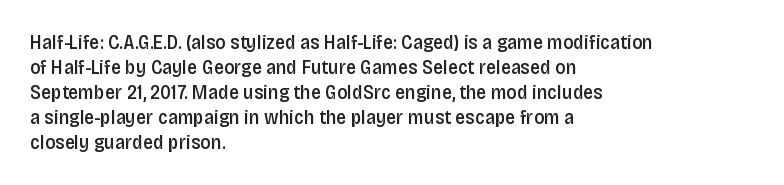
Q: Is the text bold? A: Semi-bold.
Q: Is the text italic (slanted)? A: No, it is upright.
Q: Is the text underlined? A: No.
Q: How is the paragraph aligned? A: Left-aligned.
Q: Is the spacing between letters normal or unusually wide? A: Normal.
Q: Is the spacing between lines tight, normal or loose? A: Normal.
